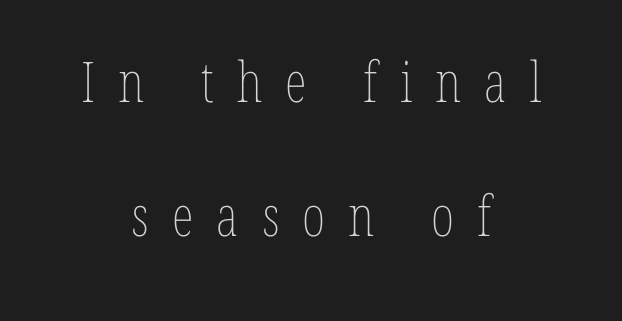
Q: Is the text bold? A: No.
Q: Is the text italic (slanted)? A: No, it is upright.
Q: Is the text underlined? A: No.
Q: How is the paragraph aligned? A: Centered.
Q: Is the spacing between letters normal or unusually wide? A: Unusually wide.
Q: Is the spacing between lines tight, normal or loose? A: Loose.
Q: Width (condensed, normal, or wide)? A: Condensed.
Q: Stroke contrast? A: Low.
Q: x-height? A: Medium.
Q: Monospaced? A: No.
